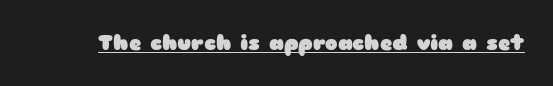
{"italic": "no", "bold": "yes", "underline": "yes", "letter_spacing": "normal", "letter_spacing_em": 0.0, "glyph_px": 21}
